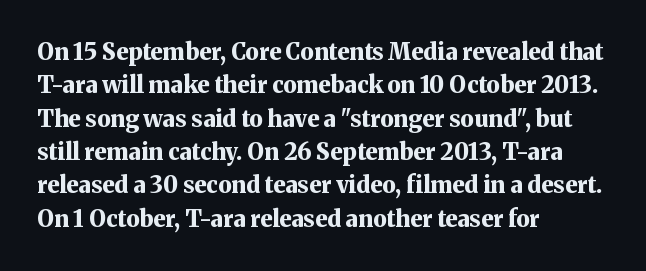
Q: Is the text bold? A: Yes.
Q: Is the text italic (slanted)? A: No, it is upright.
Q: Is the text underlined? A: No.
Q: How is the paragraph aligned? A: Left-aligned.
Q: Is the spacing between letters normal or unusually wide? A: Normal.
Q: Is the spacing between lines tight, normal or loose? A: Normal.
